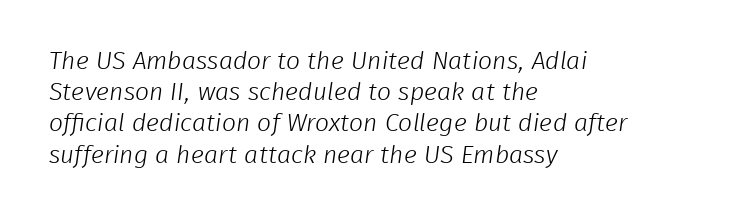
The image shows 25 px text type; set left-aligned, normal line spacing (1.25x), normal letter spacing, not underlined.
